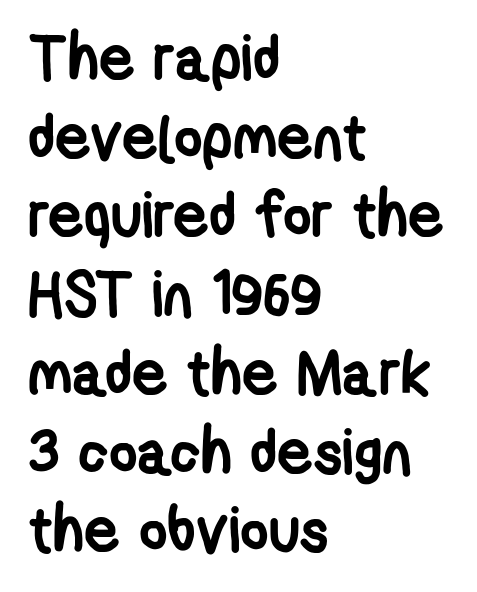
The image shows 62 px semibold, condensed sans-serif type; set left-aligned, normal line spacing (1.27x), normal letter spacing, not underlined; low stroke contrast and a medium x-height.
